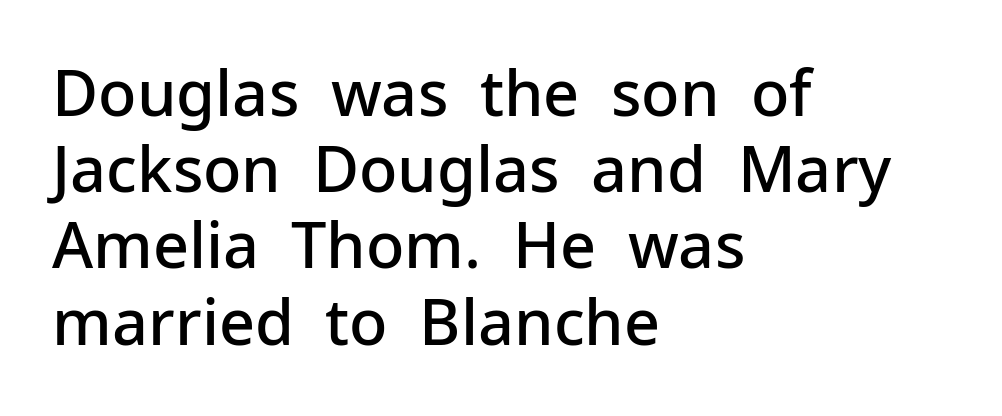
Q: Is the text bold? A: Semi-bold.
Q: Is the text italic (slanted)? A: No, it is upright.
Q: Is the typeface a serif or a sans-serif typeface? A: Sans-serif.
Q: Is the text underlined? A: No.
Q: How is the paragraph aligned? A: Left-aligned.
Q: Is the spacing between letters normal or unusually wide? A: Normal.
Q: Width (condensed, normal, or wide)? A: Normal.
Q: Stroke contrast? A: Low.
Q: x-height? A: Medium.
Q: Monospaced? A: No.
